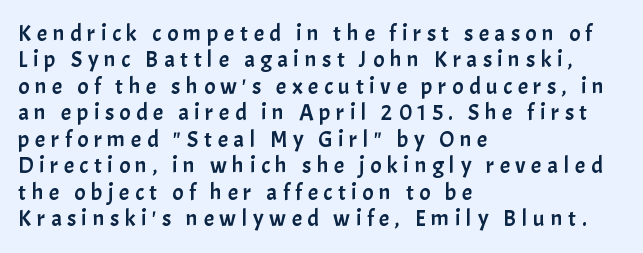
Notice how descenders almost collide with the ascenders below — that's tight leading. The axis of the letterforms is exactly vertical. This sample is left-justified, so line endings fall wherever the words run out. Rule under the text: the space is simply empty. The tracking jumps out immediately: characters are airy and widely separated.
